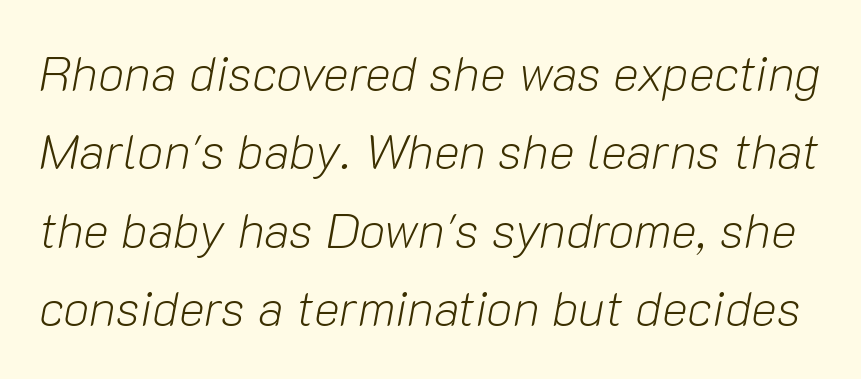
Q: Is the text bold? A: No.
Q: Is the text italic (slanted)? A: Yes, it leans right by about 10 degrees.
Q: Is the text underlined? A: No.
Q: Is the spacing between letters normal or unusually wide? A: Normal.
Q: Is the spacing between lines tight, normal or loose? A: Normal.
Q: Width (condensed, normal, or wide)? A: Normal.
Q: Stroke contrast? A: Low.
Q: x-height? A: Medium.
Q: Monospaced? A: No.
